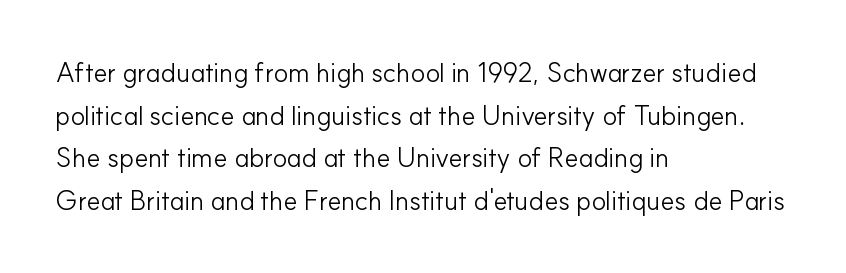
The ragged edge is on the right, which tells us the setting is flush left. Vertical strokes here are truly vertical. Heaviness? Minimal to ordinary, like unemphasized prose. Lines of text with bare space underneath.
